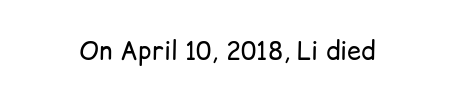
The rendering keeps characters at their native spacing. The font sits on the lighter half of the weight spectrum, regular included. Quick note: underline off. Is there any slant? The stems are plumb.
